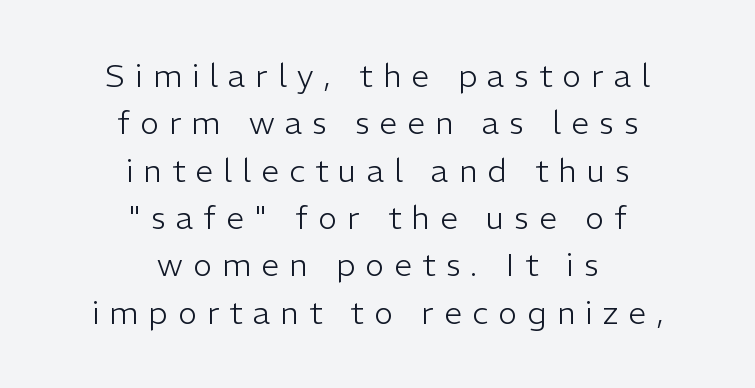
{"serif": "no", "italic": "no", "bold": "no", "weight": "light", "width": "normal", "stroke_contrast": "low", "x_height": "medium", "monospaced": "no", "underline": "no", "align": "center", "line_spacing": "normal", "line_spacing_ratio": 1.48, "letter_spacing": "wide", "letter_spacing_em": 0.32, "glyph_px": 32}
